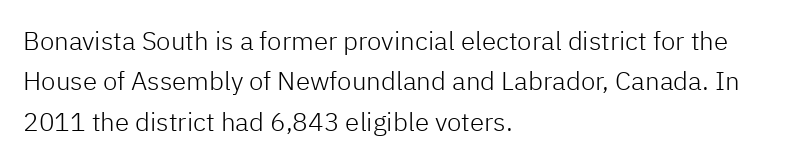
Q: Is the text bold? A: No.
Q: Is the text italic (slanted)? A: No, it is upright.
Q: Is the text underlined? A: No.
Q: How is the paragraph aligned? A: Left-aligned.
Q: Is the spacing between letters normal or unusually wide? A: Normal.
Q: Is the spacing between lines tight, normal or loose? A: Normal.
